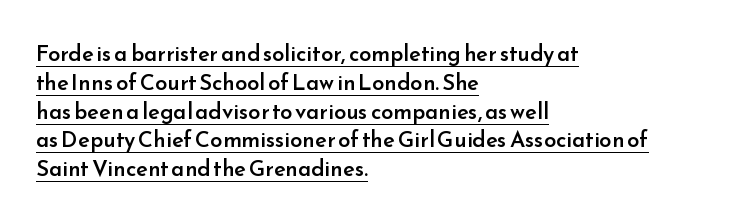
{"italic": "no", "bold": "semi", "underline": "yes", "align": "left", "line_spacing": "normal", "line_spacing_ratio": 1.31, "letter_spacing": "normal", "letter_spacing_em": 0.0, "glyph_px": 22}
